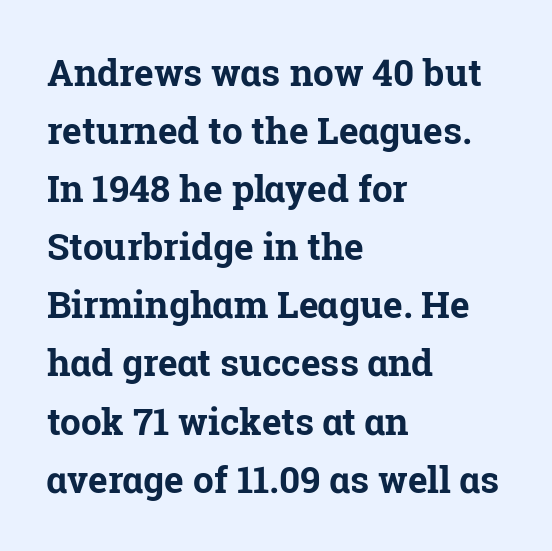
A classic flush-left, rag-right setting is used for this passage. These lines are rendered in a variable-pitch font. The letters are bold, with thick, heavy strokes. Letterform terminals end in serifs throughout the passage. The tracking reads as untouched default to a designer's eye. If you drew a line through each stem, it would be perfectly vertical.
